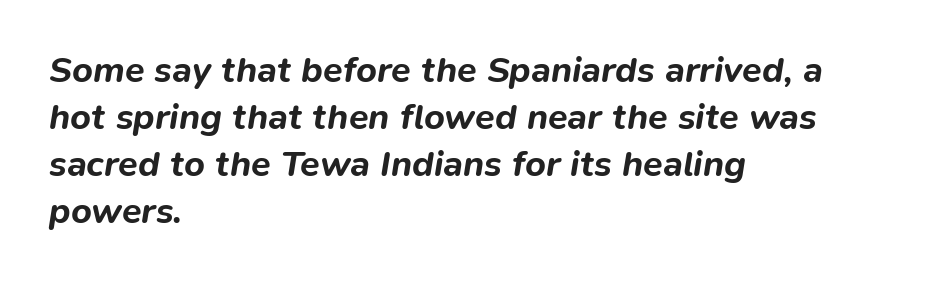
The image shows 36 px bold type, italic (leaning right); set left-aligned, normal line spacing (1.31x), normal letter spacing, not underlined; low stroke contrast and a medium x-height.
